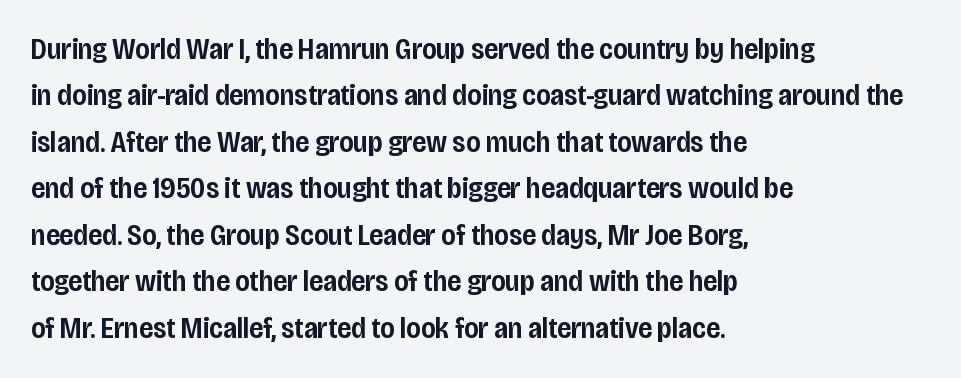
{"serif": "no", "italic": "no", "bold": "semi", "weight": "semibold", "width": "condensed", "stroke_contrast": "low", "x_height": "large", "monospaced": "no", "underline": "no", "align": "left", "line_spacing": "normal", "line_spacing_ratio": 1.55, "letter_spacing": "normal", "letter_spacing_em": 0.0, "glyph_px": 30}
